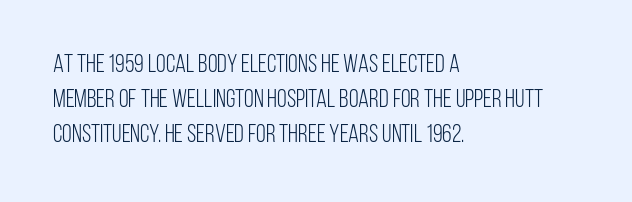
{"italic": "no", "bold": "no", "underline": "no", "align": "left", "line_spacing": "normal", "line_spacing_ratio": 1.4, "letter_spacing": "normal", "letter_spacing_em": 0.0, "glyph_px": 25}
